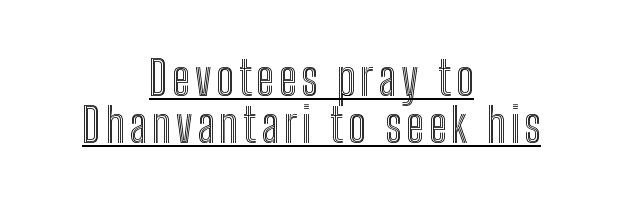
Q: Is the text italic (slanted)? A: No, it is upright.
Q: Is the text underlined? A: Yes.
Q: How is the paragraph aligned? A: Centered.
Q: Is the spacing between lines tight, normal or loose? A: Tight.
Q: Width (condensed, normal, or wide)? A: Condensed.
Q: x-height? A: Medium.
Q: Monospaced? A: No.
